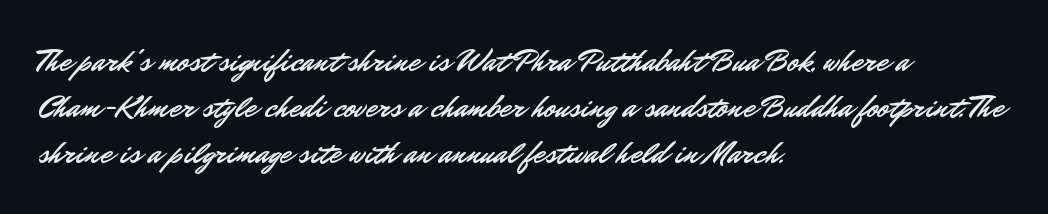
Q: Is the text italic (slanted)? A: Yes.
Q: Is the typeface a serif or a sans-serif typeface? A: Sans-serif.
Q: Is the text underlined? A: No.
Q: How is the paragraph aligned? A: Left-aligned.
Q: Is the spacing between letters normal or unusually wide? A: Normal.
Q: Is the spacing between lines tight, normal or loose? A: Normal.
Q: Width (condensed, normal, or wide)? A: Normal.
Q: Stroke contrast? A: Low.
Q: x-height? A: Small.
Q: Monospaced? A: No.
